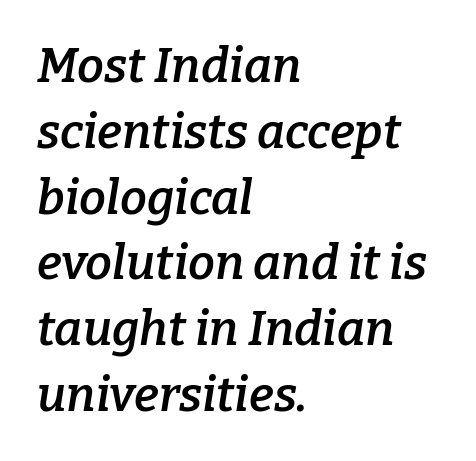
You could not count columns in this text — the font is proportionally spaced. Every character sits at an angle, as italics do. Is this a sans? No — the strokes have serifs. Beneath every word, the page is bare.
